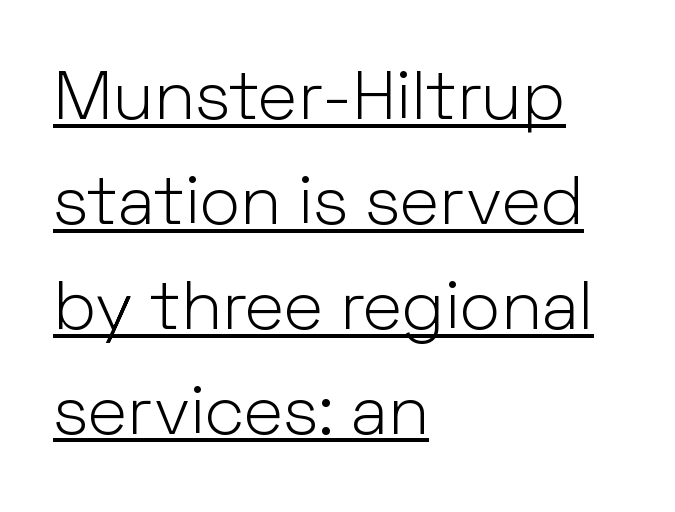
The image shows 69 px light sans-serif type, upright; set left-aligned, normal line spacing (1.52x), normal letter spacing, underlined; low stroke contrast and a medium x-height.
